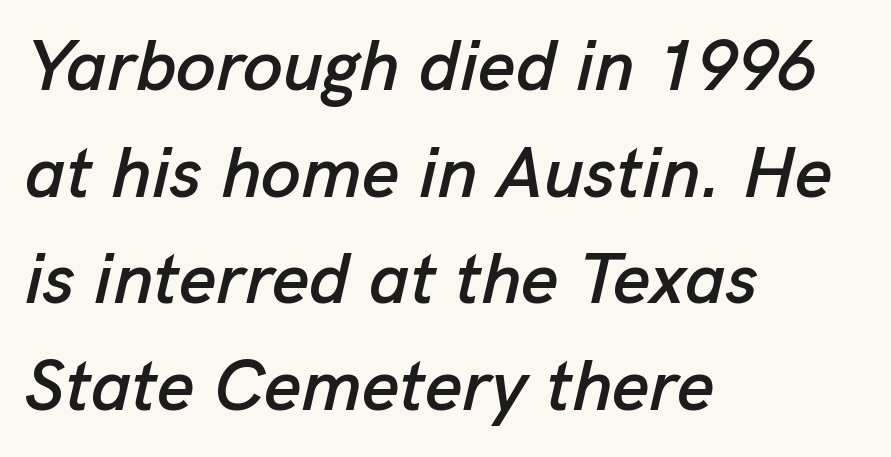
{"italic": "yes", "lean": "right", "slant_degrees": 13, "width": "normal", "stroke_contrast": "low", "x_height": "medium", "monospaced": "no", "underline": "no", "align": "left", "line_spacing": "normal", "line_spacing_ratio": 1.48, "letter_spacing": "normal", "letter_spacing_em": 0.0, "glyph_px": 72}
